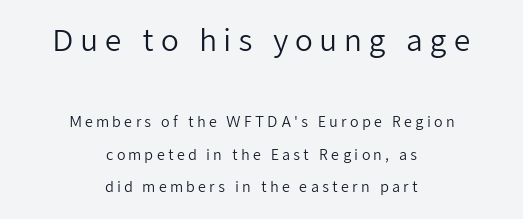
Stems here are at most as thick as an everyday book face. The designer dialed line spacing up above the default. The glyphs are unaccompanied by any horizontal stroke below them. You could not count columns in this text — the font is proportionally spaced. Substantial extra tracking has been applied to these lines.
